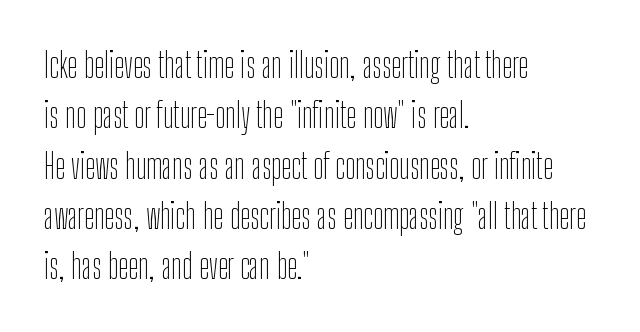
The image shows 34 px thin, condensed sans-serif type, upright; set left-aligned, normal line spacing (1.48x), normal letter spacing, not underlined; low stroke contrast and a medium x-height.
